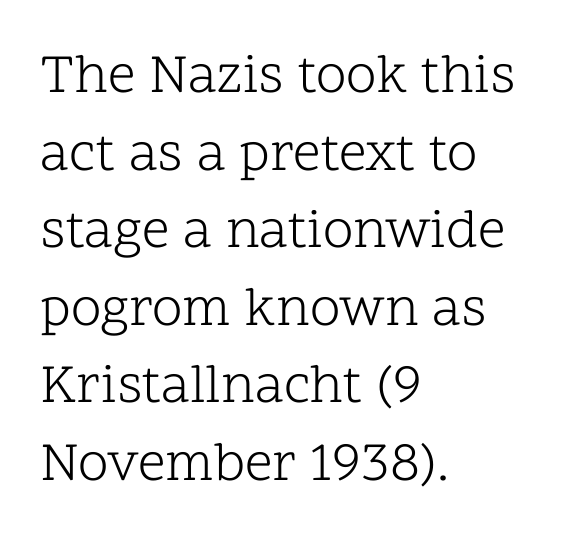
The image shows 55 px light serif type, upright; set left-aligned, normal line spacing (1.41x), normal letter spacing, not underlined; low stroke contrast and a medium x-height.
